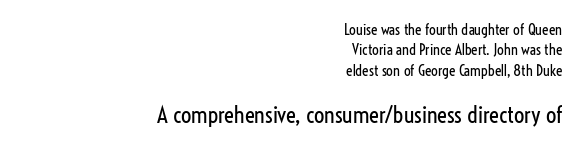
The image shows 23 px text type, upright; set right-aligned, normal line spacing (1.36x), normal letter spacing, not underlined; the second (bottom) block is 1.53x larger.
